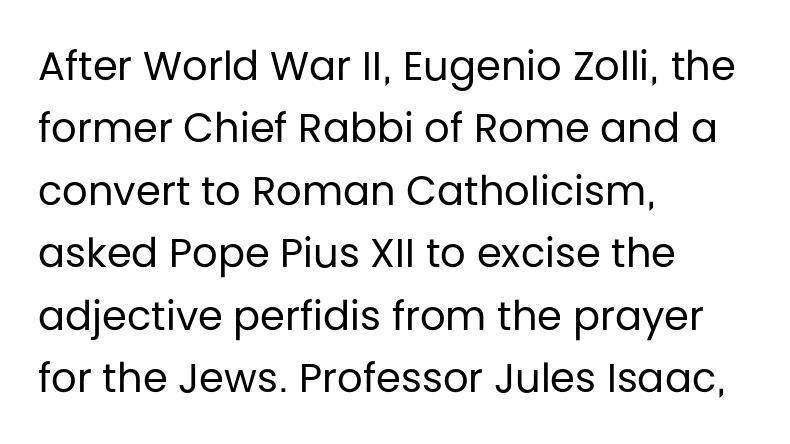
{"serif": "no", "italic": "no", "bold": "no", "weight": "regular", "width": "normal", "stroke_contrast": "low", "x_height": "large", "monospaced": "no", "underline": "no", "align": "left", "line_spacing": "normal", "line_spacing_ratio": 1.56, "letter_spacing": "normal", "letter_spacing_em": 0.0, "glyph_px": 40}
